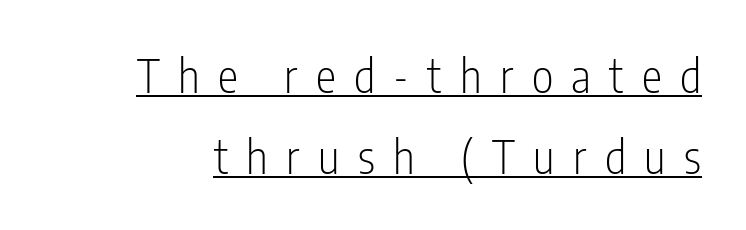
{"serif": "no", "italic": "no", "bold": "no", "weight": "light", "width": "condensed", "stroke_contrast": "low", "x_height": "medium", "monospaced": "no", "underline": "yes", "line_spacing_ratio": 1.76, "letter_spacing": "wide", "letter_spacing_em": 0.4, "glyph_px": 46}
